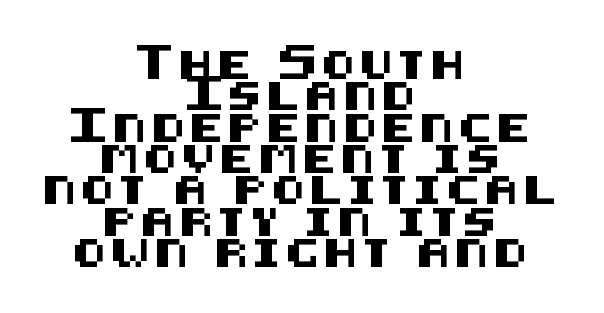
The image shows 28 px sans-serif type, upright; set centered, tight line spacing (1.12x), not underlined; medium stroke contrast and a large x-height.
